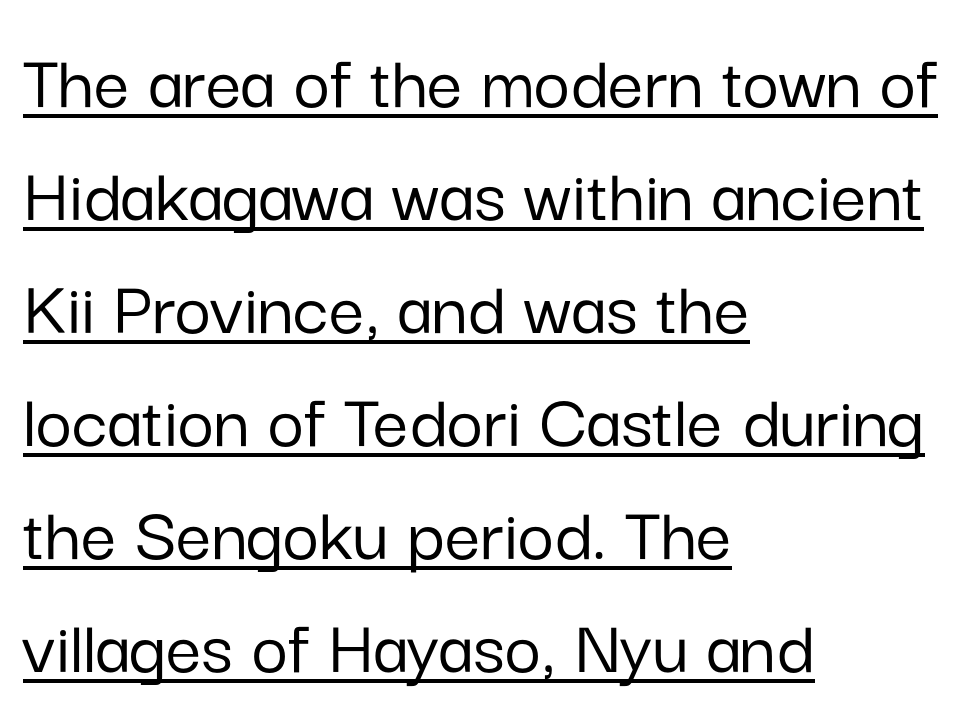
Q: Is the text italic (slanted)? A: No, it is upright.
Q: Is the typeface a serif or a sans-serif typeface? A: Sans-serif.
Q: Is the text underlined? A: Yes.
Q: How is the paragraph aligned? A: Left-aligned.
Q: Is the spacing between letters normal or unusually wide? A: Normal.
Q: Is the spacing between lines tight, normal or loose? A: Normal.
Q: Width (condensed, normal, or wide)? A: Normal.
Q: Stroke contrast? A: Low.
Q: x-height? A: Medium.
Q: Monospaced? A: No.
